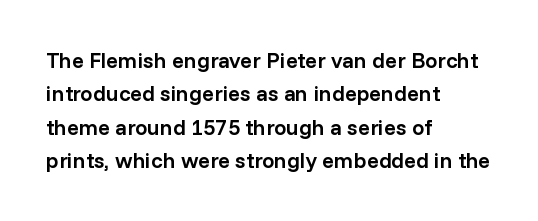
Rows of type keep a routine distance in the vertical direction. Default kerning and tracking; the words read as compact shapes. The font's upright variant was chosen for this text. As a designer I'd log this as weight 600, semibold. The string is rendered with underlining switched off.
